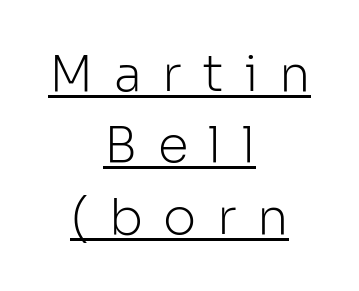
Q: Is the text bold? A: No.
Q: Is the text italic (slanted)? A: No, it is upright.
Q: Is the typeface a serif or a sans-serif typeface? A: Sans-serif.
Q: Is the text underlined? A: Yes.
Q: How is the paragraph aligned? A: Centered.
Q: Is the spacing between letters normal or unusually wide? A: Unusually wide.
Q: Is the spacing between lines tight, normal or loose? A: Normal.
Q: Width (condensed, normal, or wide)? A: Normal.
Q: Stroke contrast? A: Low.
Q: x-height? A: Medium.
Q: Monospaced? A: No.
